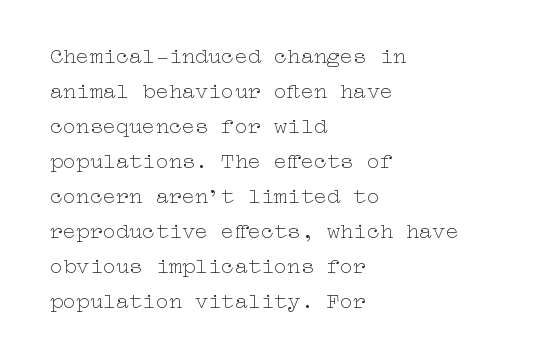
Q: Is the text bold? A: No.
Q: Is the text italic (slanted)? A: No, it is upright.
Q: Is the text underlined? A: No.
Q: How is the paragraph aligned? A: Left-aligned.
Q: Is the spacing between letters normal or unusually wide? A: Normal.
Q: Is the spacing between lines tight, normal or loose? A: Normal.
